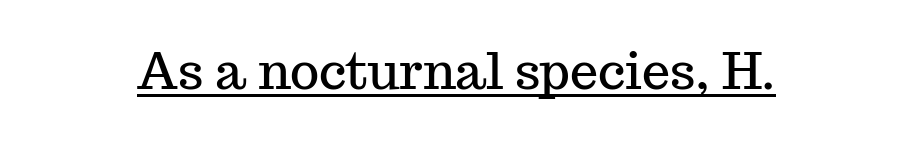
The image shows 50 px serif type, upright; set normal letter spacing, underlined; medium stroke contrast and a medium x-height.
